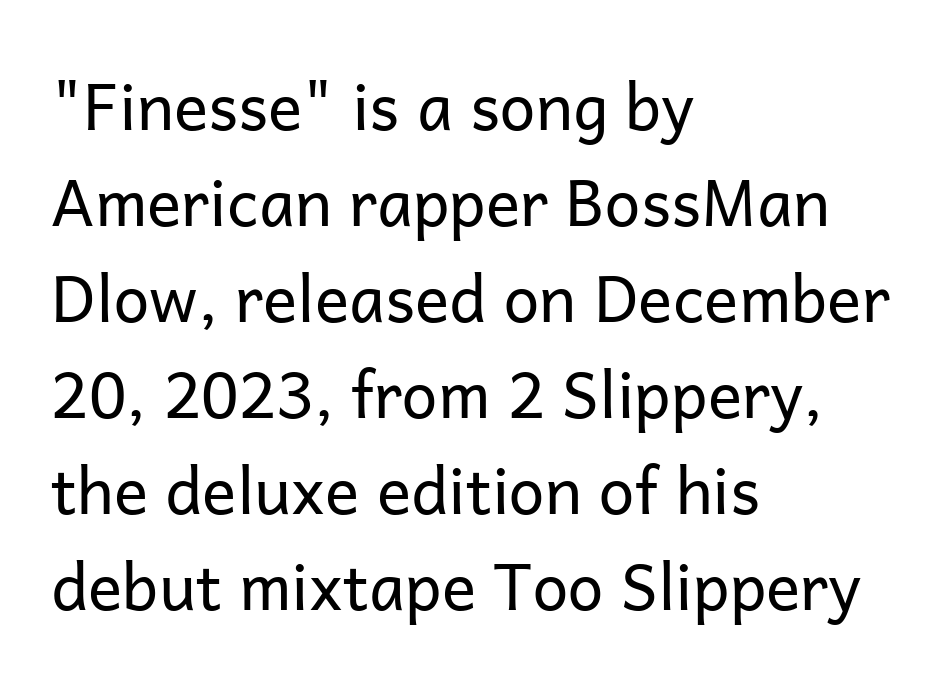
Q: Is the text bold? A: No.
Q: Is the text italic (slanted)? A: No, it is upright.
Q: Is the typeface a serif or a sans-serif typeface? A: Sans-serif.
Q: Is the text underlined? A: No.
Q: How is the paragraph aligned? A: Left-aligned.
Q: Is the spacing between letters normal or unusually wide? A: Normal.
Q: Is the spacing between lines tight, normal or loose? A: Normal.
Q: Width (condensed, normal, or wide)? A: Normal.
Q: Stroke contrast? A: Low.
Q: x-height? A: Medium.
Q: Monospaced? A: No.
